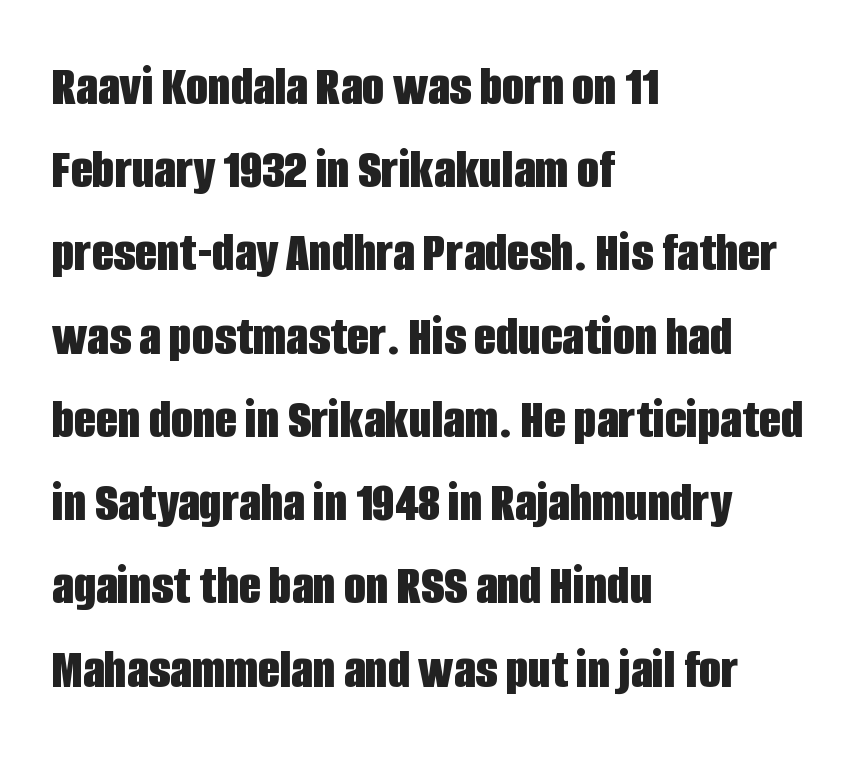
{"serif": "no", "italic": "no", "bold": "yes", "weight": "bold", "width": "condensed", "stroke_contrast": "low", "x_height": "large", "monospaced": "no", "underline": "no", "align": "left", "line_spacing": "normal", "line_spacing_ratio": 1.46, "letter_spacing": "normal", "letter_spacing_em": 0.0, "glyph_px": 57}
